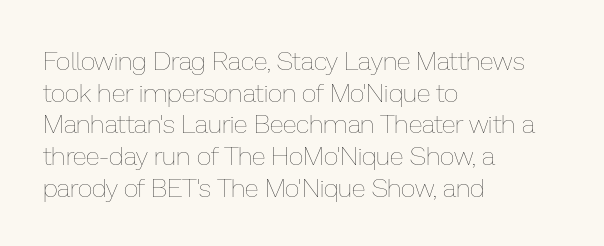
Nope, not italic — everything's standing straight. The font is comparable to plain body text, perhaps lighter. Inter-character spacing is left at the font's built-in metrics. The zone under the glyphs is completely vacant. These lines are set flush left with a ragged right edge.
